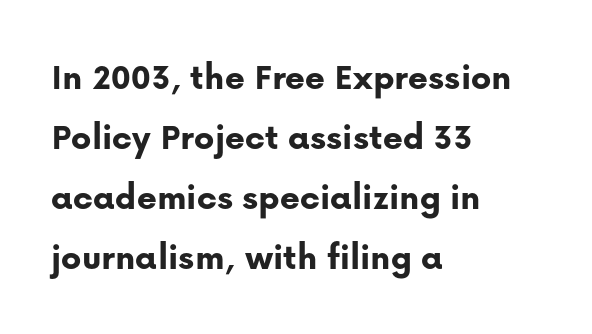
Regular leading. Students, note that the glyphs here touch the page at normal intervals. Each glyph is drawn with heavy, bold strokes. Think of a printed novel: that variable character pitch is what you see here.
